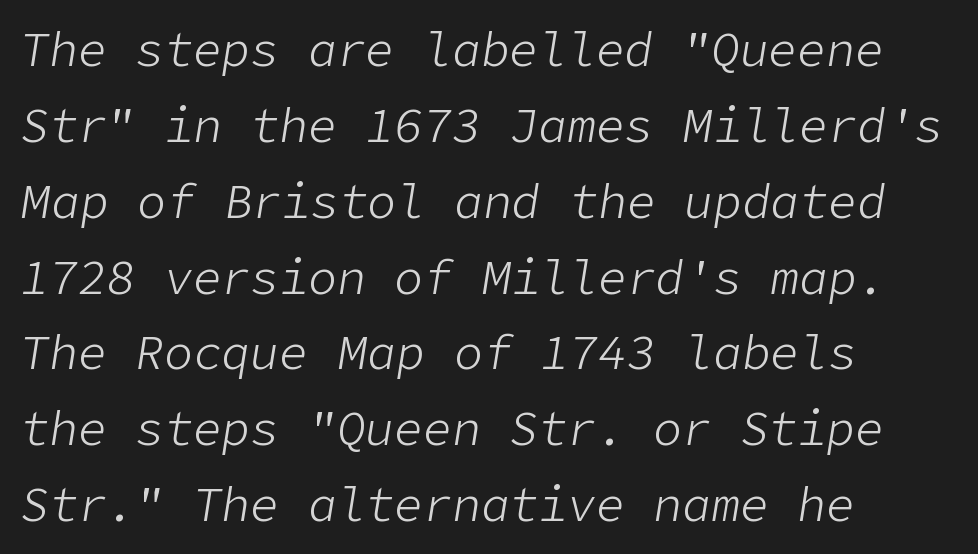
Caption: face not bold, strokes unweighted. Caption: standard tracking, unaltered. Rendered with sloped, italic letterforms. The zone under the glyphs is completely vacant. Notice how descenders clear the ascenders below comfortably — that's standard leading. Visually the block forms a straight wall on the left and a jagged coastline on the right.
